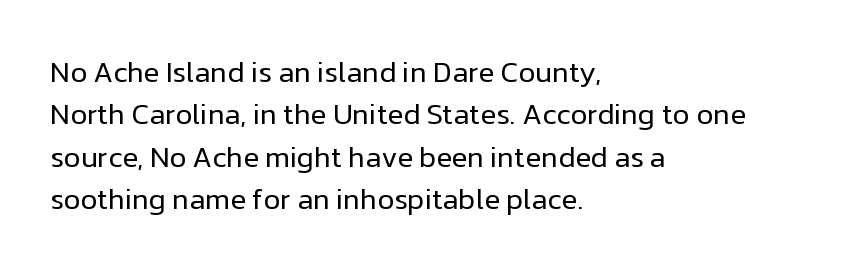
Quick note: not italic, upright. Nobody touched the tracking dial on this one. Teacher's note: observe the even left margin — that is flush-left alignment. No heavy texture on the line: the type isn't bold. Serifs: no, the terminals of the letterforms are clean. Each letter keeps its own natural width here, so spacing adapts to shape.
